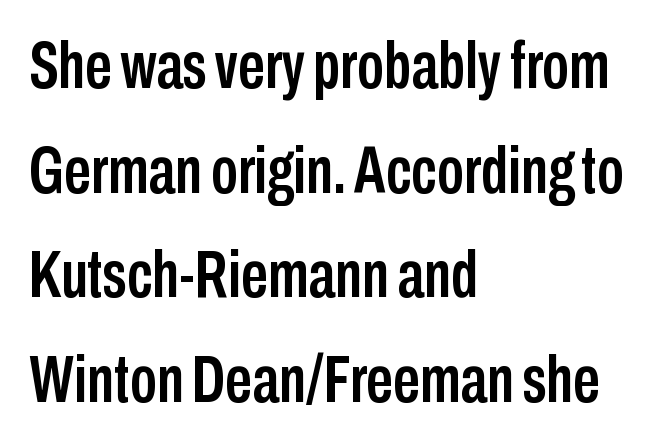
Look at the tracking — it's just the regular setting, nothing added. I'd call this a sans setting — the letters go barefoot. The space beneath each line is pristine and unruled. This sample has the flowing, uneven cadence of proportional lettering.
